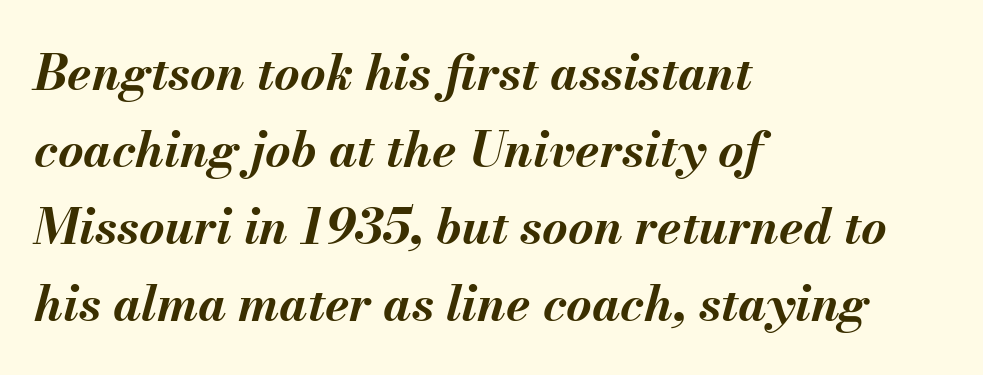
Q: Is the text bold? A: Yes.
Q: Is the text italic (slanted)? A: Yes, it leans right by about 13 degrees.
Q: Is the text underlined? A: No.
Q: How is the paragraph aligned? A: Left-aligned.
Q: Is the spacing between letters normal or unusually wide? A: Normal.
Q: Is the spacing between lines tight, normal or loose? A: Normal.
Q: Width (condensed, normal, or wide)? A: Normal.
Q: Stroke contrast? A: Medium.
Q: x-height? A: Small.
Q: Monospaced? A: No.
